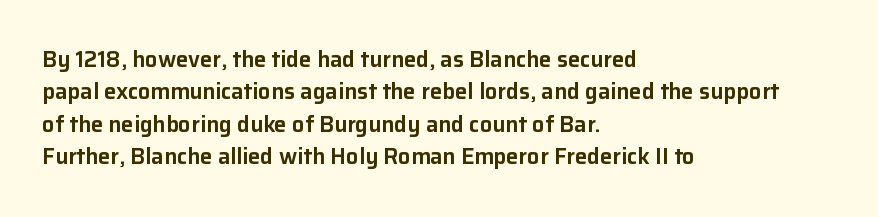
Q: Is the text italic (slanted)? A: No, it is upright.
Q: Is the text underlined? A: No.
Q: How is the paragraph aligned? A: Left-aligned.
Q: Is the spacing between letters normal or unusually wide? A: Normal.
Q: Is the spacing between lines tight, normal or loose? A: Normal.
